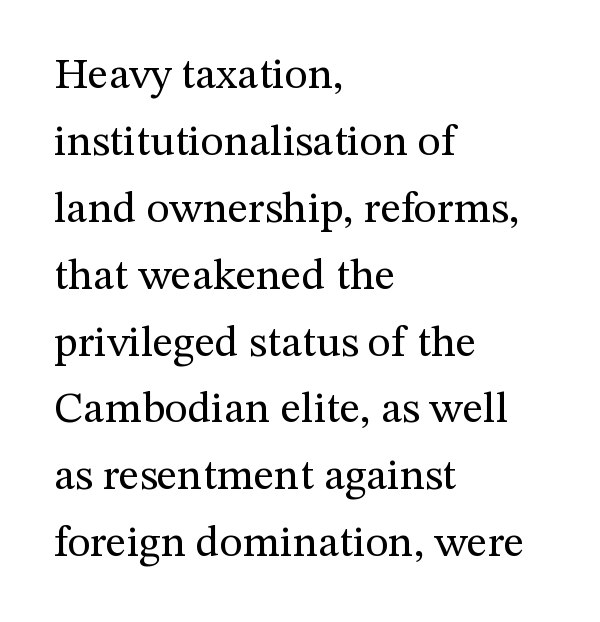
The image shows 44 px regular-weight serif type, upright; set left-aligned, normal line spacing (1.52x), normal letter spacing, not underlined; medium stroke contrast and a medium x-height.
